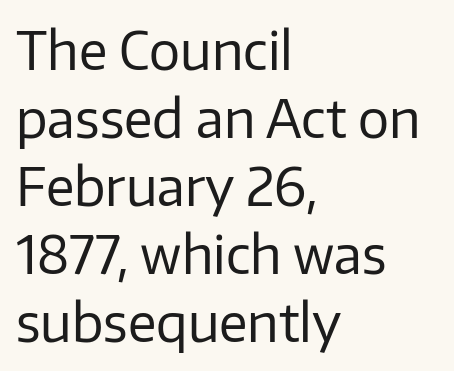
The image shows 52 px regular-weight sans-serif type, upright; set left-aligned, normal line spacing (1.31x), normal letter spacing, not underlined; low stroke contrast and a medium x-height.
